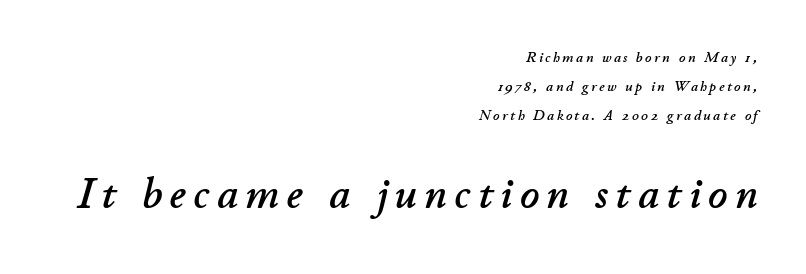
Q: Is the text italic (slanted)? A: Yes, it leans right by about 11 degrees.
Q: Is the text underlined? A: No.
Q: How is the paragraph aligned? A: Right-aligned.
Q: Is the spacing between lines tight, normal or loose? A: Loose.
Q: Which block of text is set in a larger size, the first (top) or the second (bottom)? A: The second (bottom) one.
Q: Width (condensed, normal, or wide)? A: Normal.
Q: Stroke contrast? A: Low.
Q: x-height? A: Small.
Q: Monospaced? A: No.
